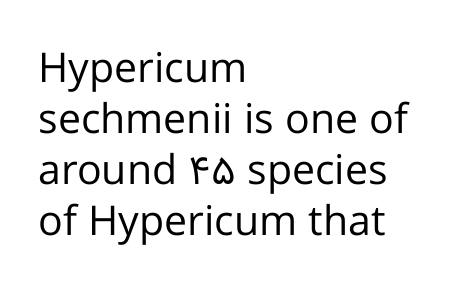
The paragraph has a hard left edge and a soft right edge. Caption: standard tracking, unaltered. Does the type have serifs? No, each stem ends abruptly. You could not count columns in this text — the font is proportionally spaced.
